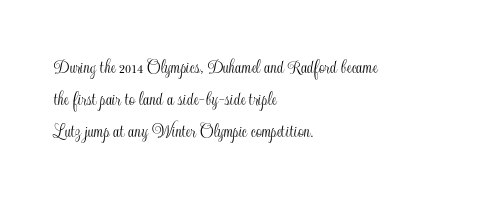
Q: Is the text italic (slanted)? A: Yes.
Q: Is the text underlined? A: No.
Q: How is the paragraph aligned? A: Left-aligned.
Q: Is the spacing between letters normal or unusually wide? A: Normal.
Q: Is the spacing between lines tight, normal or loose? A: Normal.
